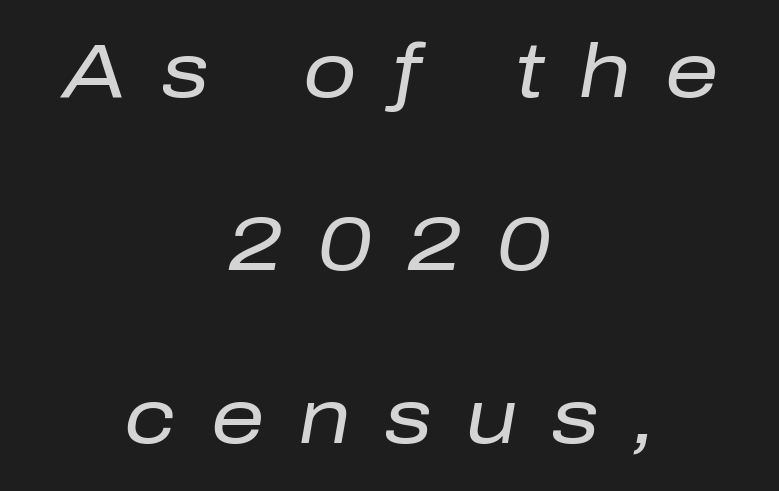
Q: Is the text bold? A: No.
Q: Is the text italic (slanted)? A: Yes, it leans right by about 10 degrees.
Q: Is the text underlined? A: No.
Q: How is the paragraph aligned? A: Centered.
Q: Is the spacing between letters normal or unusually wide? A: Unusually wide.
Q: Is the spacing between lines tight, normal or loose? A: Loose.
Q: Width (condensed, normal, or wide)? A: Normal.
Q: Stroke contrast? A: Low.
Q: x-height? A: Medium.
Q: Monospaced? A: No.
